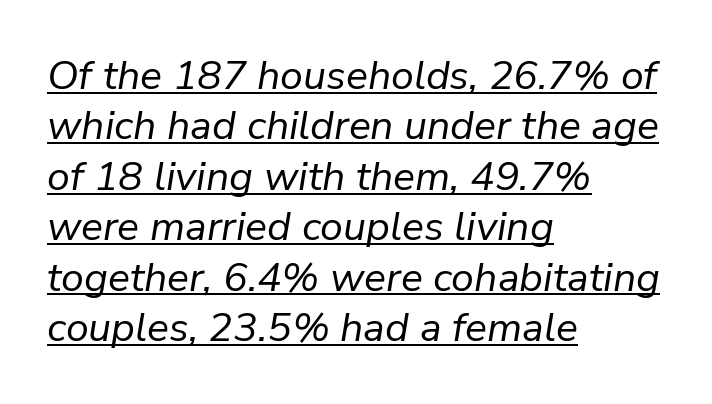
The image shows 41 px regular-weight type, italic (leaning right); set left-aligned, line spacing 1.23x, normal letter spacing, underlined; low stroke contrast and a medium x-height.
